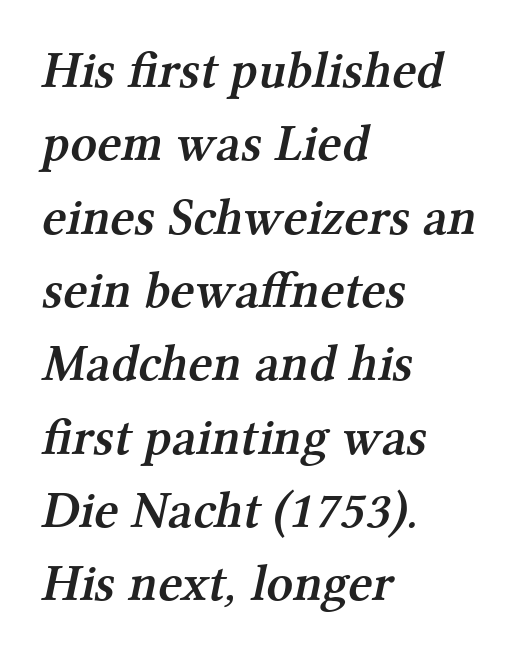
You could not count columns in this text — the font is proportionally spaced. The line-height multiplier appears to be the usual default. Words appear dense and cohesive because spacing is normal. Emphasis by weight is partial: semibold.
